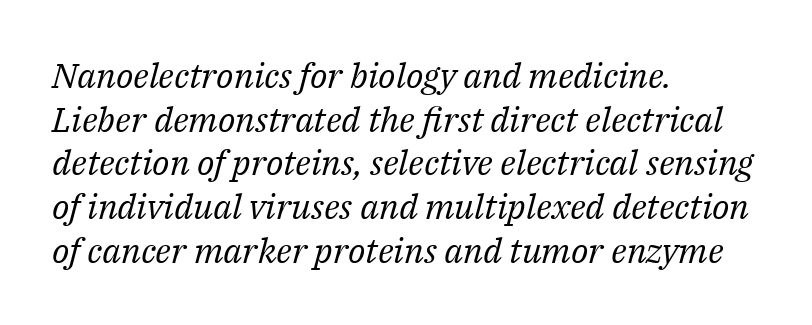
The font is comparable to plain body text, perhaps lighter. Each line starts at the same left margin while the right side varies. Little horizontal feet cap the strokes, marking this as serif type. The space between consecutive lines is moderate. These lines are rendered in a variable-pitch font.
